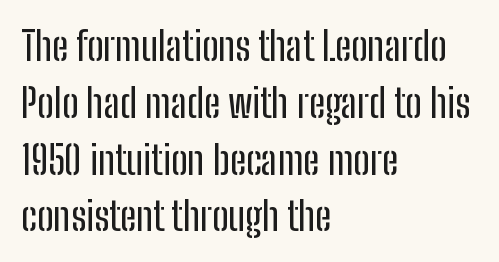
{"serif": "no", "italic": "no", "width": "condensed", "stroke_contrast": "low", "x_height": "medium", "monospaced": "no", "underline": "no", "align": "left", "line_spacing": "normal", "line_spacing_ratio": 1.42, "letter_spacing": "normal", "letter_spacing_em": 0.0, "glyph_px": 40}
